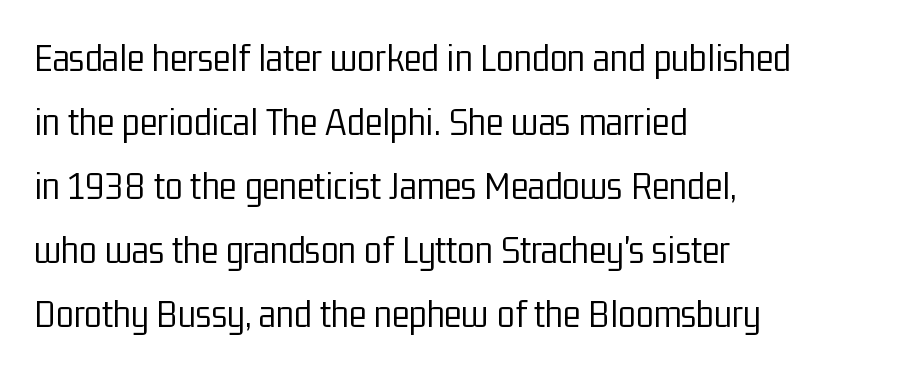
The image shows 41 px light, condensed sans-serif type, upright; set left-aligned, normal line spacing (1.56x), normal letter spacing, not underlined; low stroke contrast and a medium x-height.
